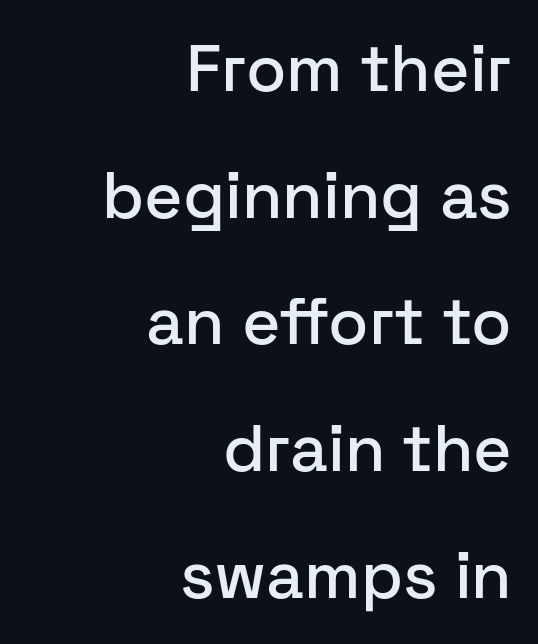
The image shows 66 px sans-serif type, upright; set right-aligned, loose line spacing (1.92x), normal letter spacing, not underlined; low stroke contrast and a medium x-height.
